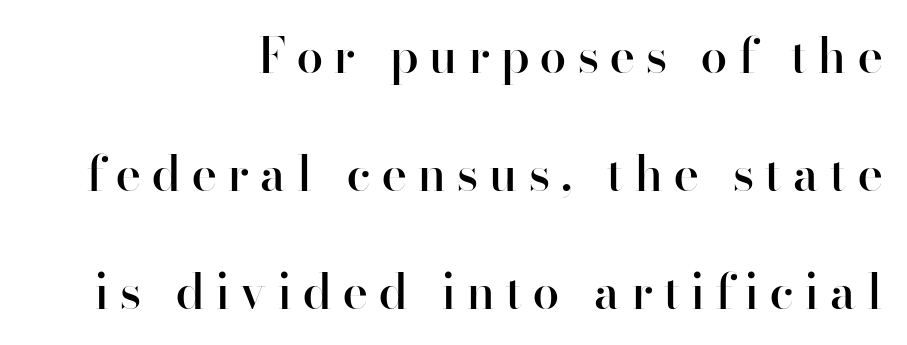
The image shows 48 px semibold sans-serif type, upright; set right-aligned, loose line spacing (2.46x), unusually wide letter spacing (+0.24 em), not underlined; high stroke contrast and a small x-height.
